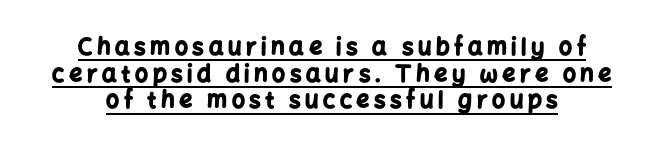
Q: Is the text bold? A: Yes.
Q: Is the text italic (slanted)? A: No, it is upright.
Q: Is the text underlined? A: Yes.
Q: How is the paragraph aligned? A: Centered.
Q: Is the spacing between letters normal or unusually wide? A: Unusually wide.
